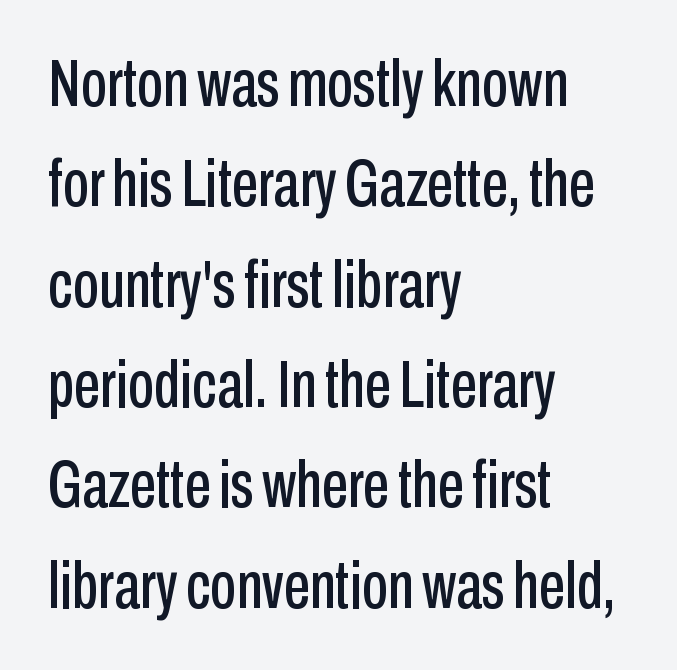
{"serif": "no", "italic": "no", "width": "condensed", "stroke_contrast": "low", "x_height": "medium", "monospaced": "no", "underline": "no", "align": "left", "line_spacing": "normal", "line_spacing_ratio": 1.52, "letter_spacing": "normal", "letter_spacing_em": 0.0, "glyph_px": 66}
